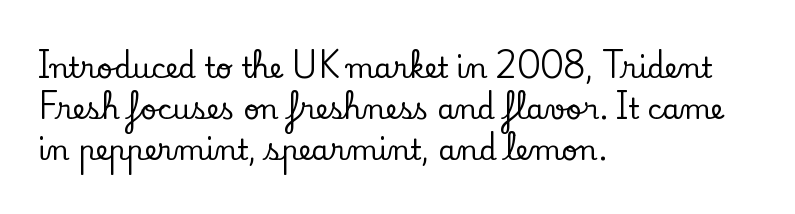
Check under the words: just untouched page. The letters stand straight up with perfectly vertical stems. Students, note that the glyphs here touch the page at normal intervals. Students, observe: this is what conventionally led text looks like.
